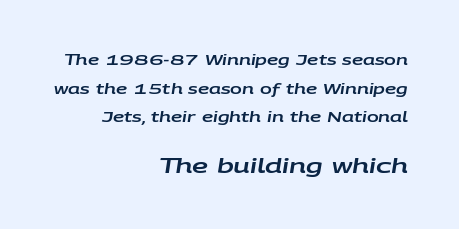
Q: Is the text italic (slanted)? A: Yes, it leans right by about 9 degrees.
Q: Is the text underlined? A: No.
Q: How is the paragraph aligned? A: Right-aligned.
Q: Is the spacing between letters normal or unusually wide? A: Normal.
Q: Is the spacing between lines tight, normal or loose? A: Loose.
Q: Which block of text is set in a larger size, the first (top) or the second (bottom)? A: The second (bottom) one.
